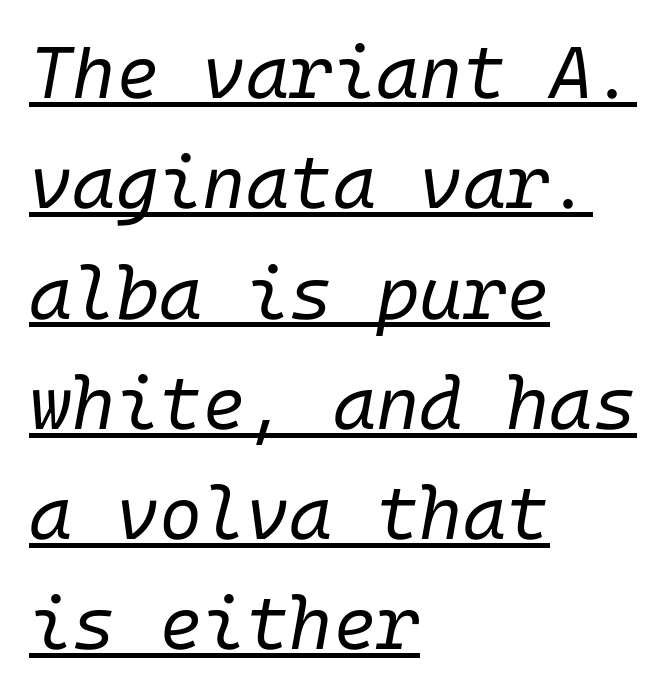
The image shows 74 px regular-weight type, italic (leaning right); set left-aligned, normal line spacing (1.49x), normal letter spacing, underlined; low stroke contrast and a medium x-height.
